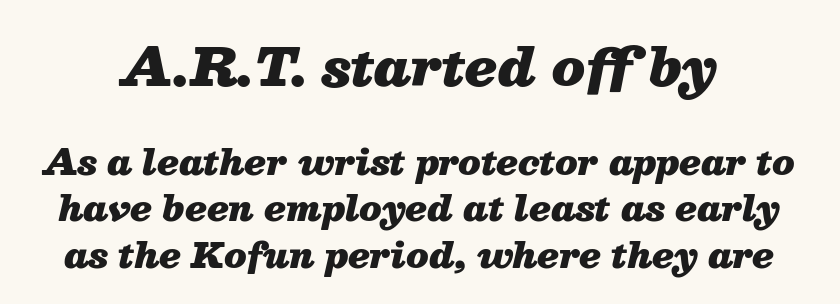
Q: Is the text bold? A: Yes.
Q: Is the text italic (slanted)? A: Yes, it leans right by about 13 degrees.
Q: Is the text underlined? A: No.
Q: Is the spacing between letters normal or unusually wide? A: Normal.
Q: Is the spacing between lines tight, normal or loose? A: Normal.
Q: Which block of text is set in a larger size, the first (top) or the second (bottom)? A: The first (top) one.
Q: Width (condensed, normal, or wide)? A: Normal.
Q: Stroke contrast? A: Medium.
Q: x-height? A: Medium.
Q: Monospaced? A: No.
